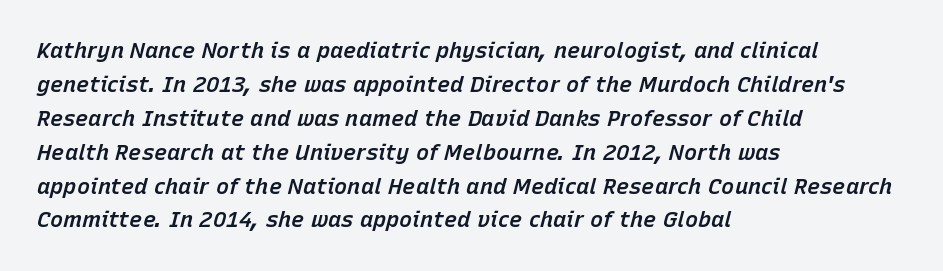
Q: Is the text bold? A: Semi-bold.
Q: Is the text italic (slanted)? A: Yes, it leans right by about 15 degrees.
Q: Is the text underlined? A: No.
Q: How is the paragraph aligned? A: Left-aligned.
Q: Is the spacing between letters normal or unusually wide? A: Normal.
Q: Is the spacing between lines tight, normal or loose? A: Normal.
